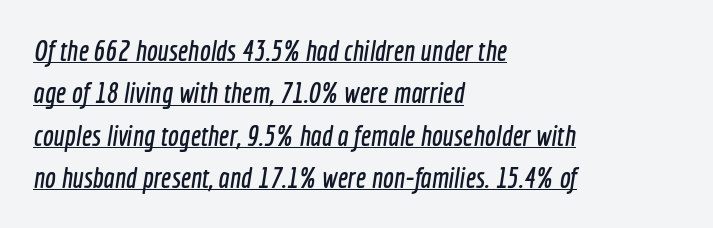
Words appear dense and cohesive because spacing is normal. These lines stack with their left ends in a neat column. Glance below the letters and you will spot a drawn line. Rows of type keep a routine distance in the vertical direction.
